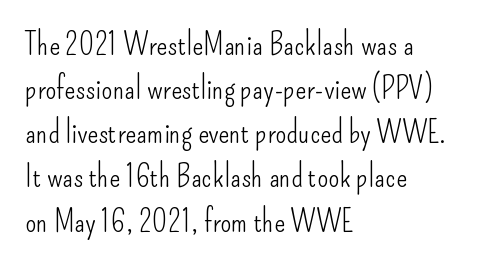
The passage shown stacks its lines at a standard gap. The characters are drawn with everyday or finer stroke widths. A typesetter would call this proportional, since set widths differ per character. This rendering leaves character spacing at its baseline value.
